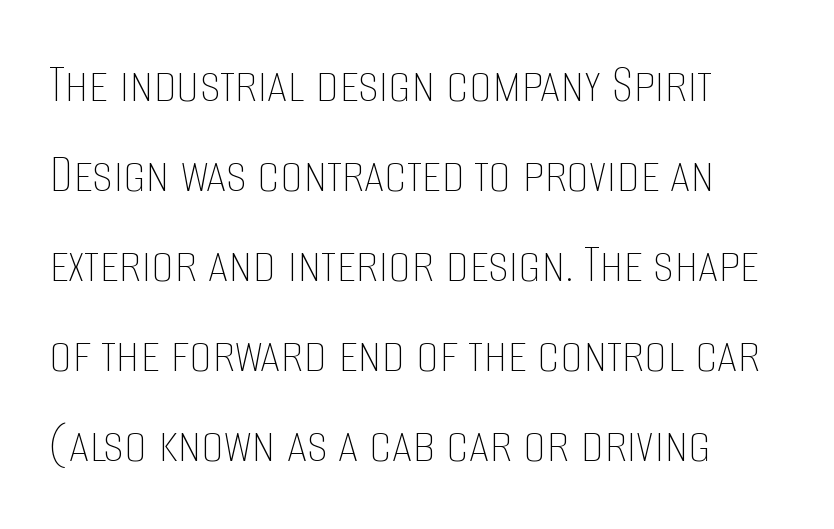
Q: Is the text bold? A: No.
Q: Is the text italic (slanted)? A: No, it is upright.
Q: Is the text underlined? A: No.
Q: How is the paragraph aligned? A: Left-aligned.
Q: Is the spacing between letters normal or unusually wide? A: Normal.
Q: Is the spacing between lines tight, normal or loose? A: Normal.
Q: Width (condensed, normal, or wide)? A: Condensed.
Q: Stroke contrast? A: Low.
Q: x-height? A: Large.
Q: Monospaced? A: No.
